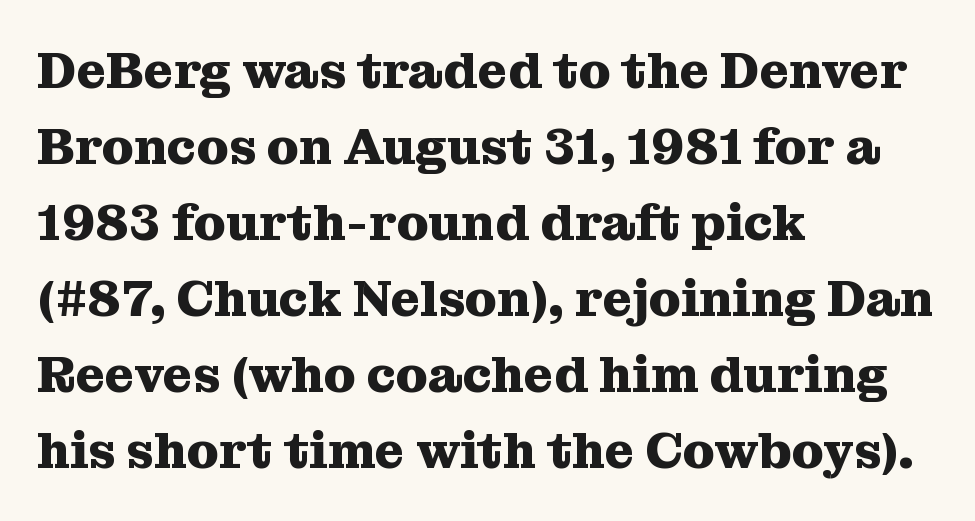
Q: Is the text bold? A: Yes.
Q: Is the text italic (slanted)? A: No, it is upright.
Q: Is the typeface a serif or a sans-serif typeface? A: Serif.
Q: Is the text underlined? A: No.
Q: How is the paragraph aligned? A: Left-aligned.
Q: Is the spacing between letters normal or unusually wide? A: Normal.
Q: Is the spacing between lines tight, normal or loose? A: Normal.
Q: Width (condensed, normal, or wide)? A: Normal.
Q: Stroke contrast? A: Medium.
Q: x-height? A: Medium.
Q: Monospaced? A: No.
